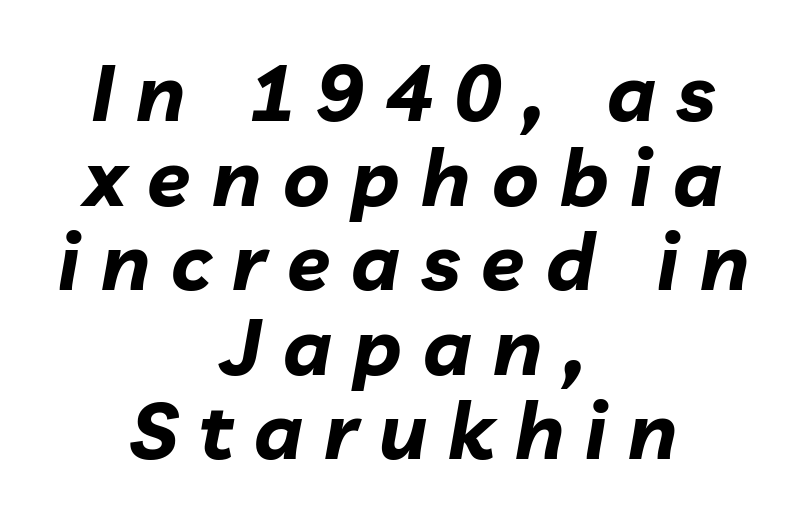
Which margin do the lines hug? Neither — every line sits in the middle. Think of a printed novel: that variable character pitch is what you see here. The strip under each line holds only bare page. Caption: expanded tracking, letters set apart. Pretty heavy lettering here — definitely bold. Closely set lines give the paragraph a compact silhouette.
